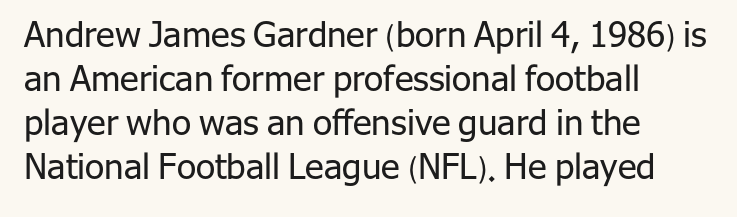
{"serif": "no", "italic": "no", "bold": "no", "weight": "regular", "width": "normal", "stroke_contrast": "low", "x_height": "medium", "monospaced": "no", "underline": "no", "align": "left", "line_spacing": "normal", "line_spacing_ratio": 1.26, "letter_spacing": "normal", "letter_spacing_em": 0.0, "glyph_px": 35}
